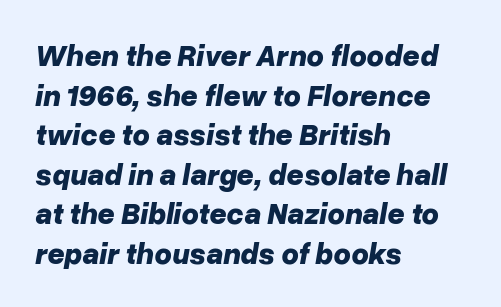
Q: Is the text bold? A: Yes.
Q: Is the text italic (slanted)? A: Yes, it leans right by about 10 degrees.
Q: Is the text underlined? A: No.
Q: How is the paragraph aligned? A: Left-aligned.
Q: Is the spacing between letters normal or unusually wide? A: Normal.
Q: Is the spacing between lines tight, normal or loose? A: Normal.
Q: Width (condensed, normal, or wide)? A: Normal.
Q: Stroke contrast? A: Low.
Q: x-height? A: Medium.
Q: Monospaced? A: No.
